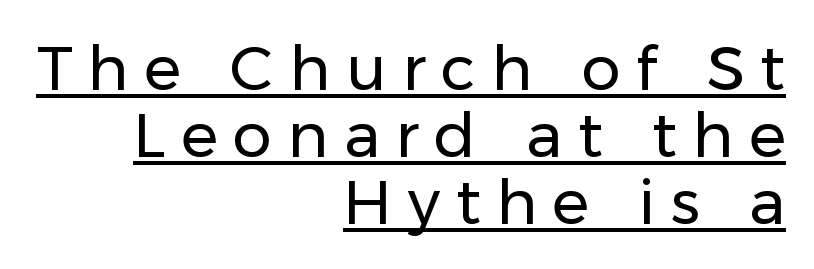
{"serif": "no", "italic": "no", "bold": "no", "weight": "regular", "width": "normal", "stroke_contrast": "low", "x_height": "medium", "monospaced": "no", "underline": "yes", "align": "right", "line_spacing": "tight", "line_spacing_ratio": 1.08, "letter_spacing": "wide", "letter_spacing_em": 0.25, "glyph_px": 62}
